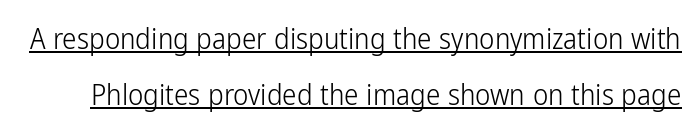
Tall strokes in this sample are plumb rather than angled. The letters advance in unequal steps, a hallmark of proportional type. Each new line begins a long way beneath the previous one. The rendering keeps characters at their native spacing. In designer terms, the underline attribute is active on this setting.
